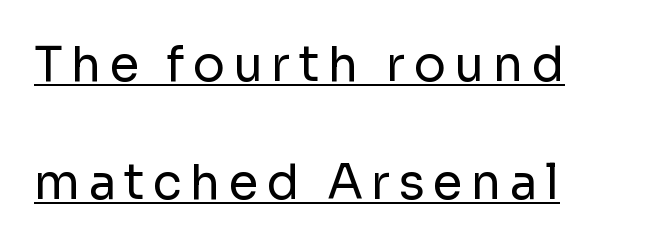
No extra ink here — the face is not bold. A great deal of white space separates one row of letters from the next. The rendering uses natural spacing where letterforms have individual widths. Looks like someone drew a line under every word here.
